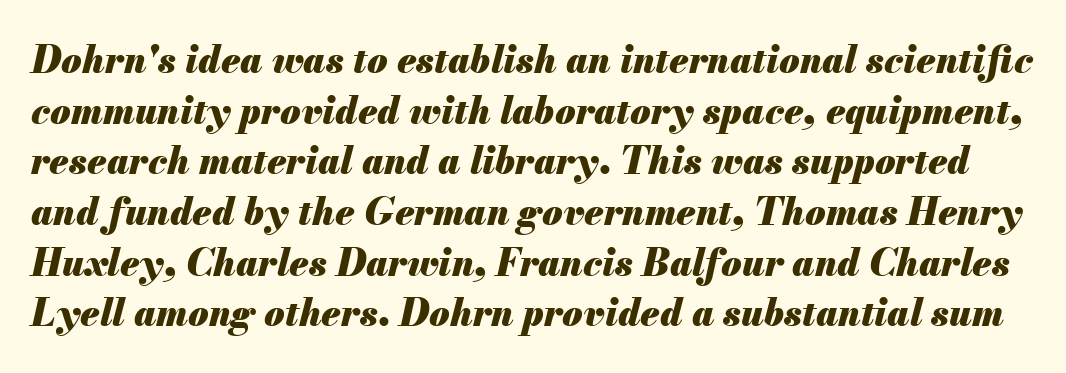
The image shows 37 px heavy type, italic (leaning right); set normal line spacing (1.37x), normal letter spacing, not underlined; medium stroke contrast and a small x-height.
